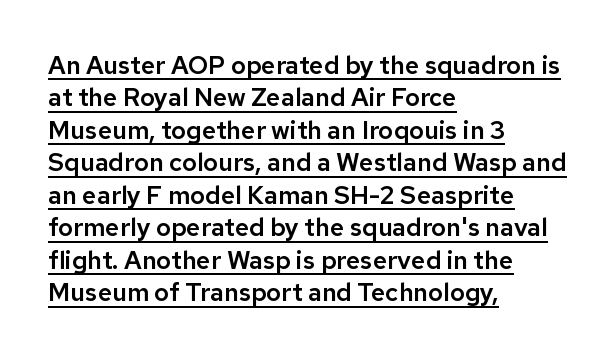
{"italic": "no", "underline": "yes", "align": "left", "line_spacing": "normal", "line_spacing_ratio": 1.3, "letter_spacing": "normal", "letter_spacing_em": 0.0, "glyph_px": 25}
